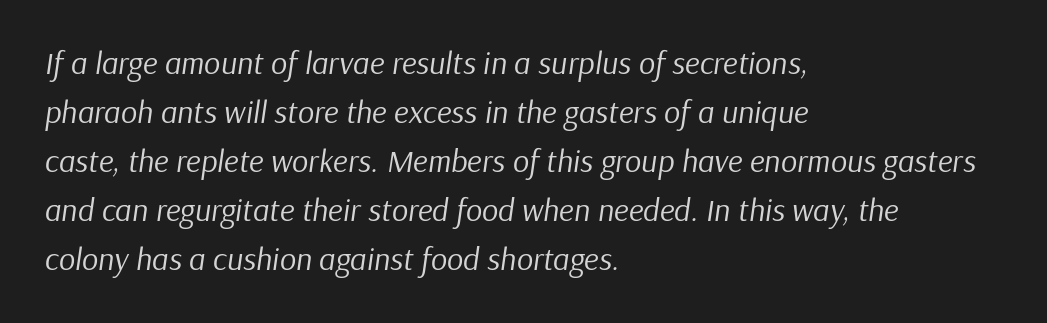
The specimen reads as italic at a glance. This block has exactly the height ordinary leading produces. The passage shown is typed in a proportional face where columns would drift. Has an underline been added? It has not. Weight class: somewhere from thin through regular. Letter spacing: default.
